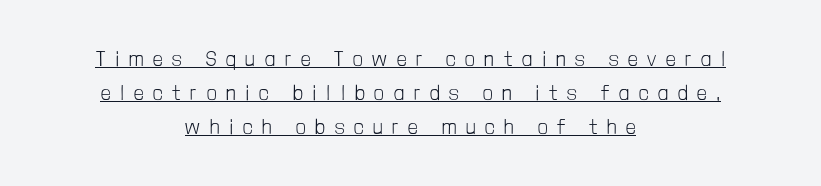
Q: Is the text bold? A: No.
Q: Is the text italic (slanted)? A: No, it is upright.
Q: Is the text underlined? A: Yes.
Q: How is the paragraph aligned? A: Centered.
Q: Is the spacing between letters normal or unusually wide? A: Unusually wide.
Q: Is the spacing between lines tight, normal or loose? A: Normal.
